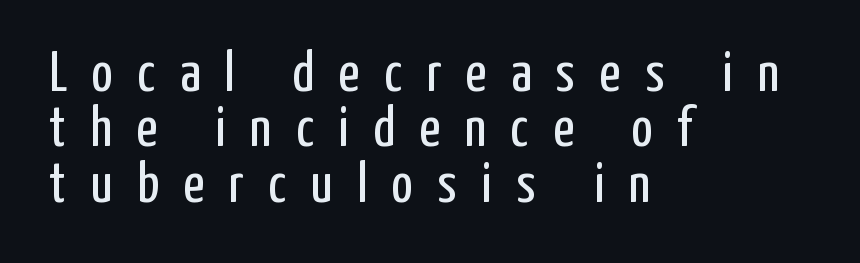
{"serif": "no", "italic": "no", "bold": "no", "weight": "regular", "width": "condensed", "stroke_contrast": "low", "x_height": "medium", "monospaced": "no", "underline": "no", "align": "left", "line_spacing": "tight", "line_spacing_ratio": 0.97, "letter_spacing": "wide", "letter_spacing_em": 0.43, "glyph_px": 57}
